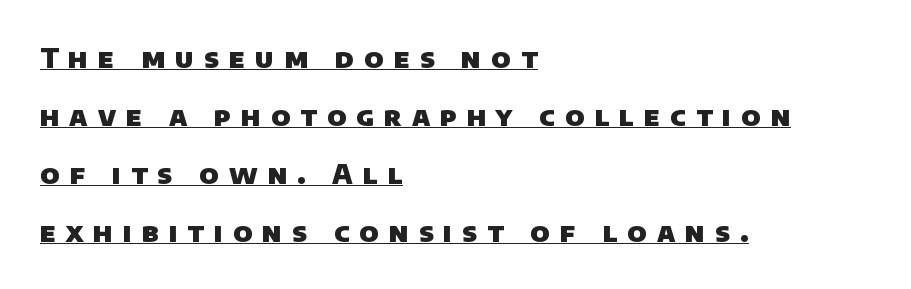
The image shows 27 px bold type; set left-aligned, loose line spacing (2.15x), unusually wide letter spacing (+0.37 em), underlined.
